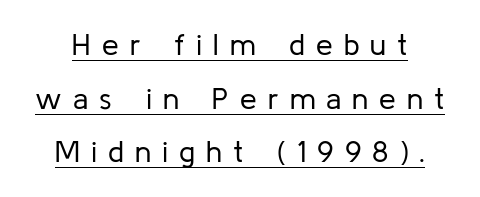
Q: Is the text bold? A: No.
Q: Is the text italic (slanted)? A: No, it is upright.
Q: Is the typeface a serif or a sans-serif typeface? A: Sans-serif.
Q: Is the text underlined? A: Yes.
Q: Is the spacing between letters normal or unusually wide? A: Unusually wide.
Q: Width (condensed, normal, or wide)? A: Normal.
Q: Stroke contrast? A: Low.
Q: x-height? A: Medium.
Q: Monospaced? A: No.
